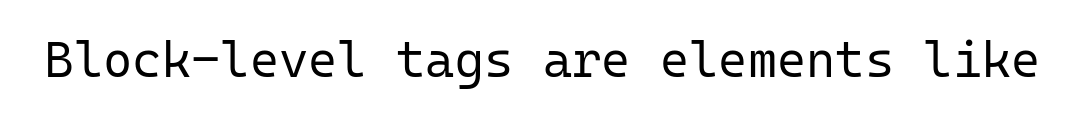
{"serif": "no", "italic": "no", "bold": "no", "weight": "regular", "width": "normal", "stroke_contrast": "low", "x_height": "medium", "monospaced": "yes", "underline": "no", "letter_spacing": "normal", "letter_spacing_em": 0.0, "glyph_px": 50}
